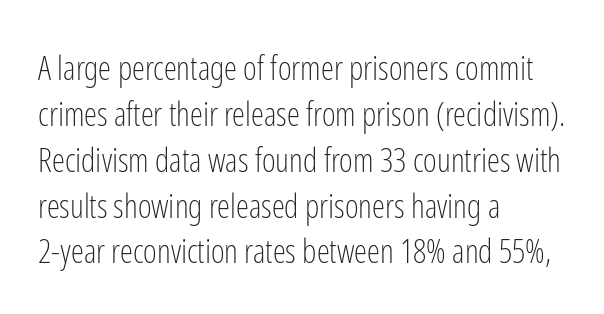
{"serif": "no", "italic": "no", "bold": "no", "weight": "light", "width": "condensed", "stroke_contrast": "low", "x_height": "medium", "monospaced": "no", "underline": "no", "align": "left", "line_spacing": "normal", "line_spacing_ratio": 1.39, "letter_spacing": "normal", "letter_spacing_em": 0.0, "glyph_px": 33}
